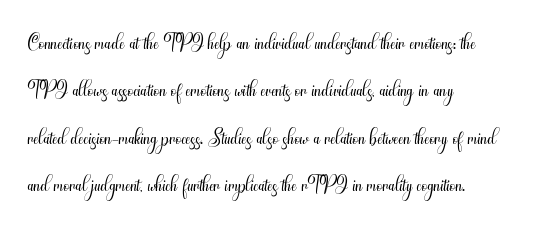
Q: Is the text bold? A: No.
Q: Is the text italic (slanted)? A: Yes.
Q: Is the typeface a serif or a sans-serif typeface? A: Sans-serif.
Q: Is the text underlined? A: No.
Q: How is the paragraph aligned? A: Left-aligned.
Q: Is the spacing between letters normal or unusually wide? A: Normal.
Q: Is the spacing between lines tight, normal or loose? A: Normal.
Q: Width (condensed, normal, or wide)? A: Condensed.
Q: Stroke contrast? A: Medium.
Q: x-height? A: Small.
Q: Monospaced? A: No.
